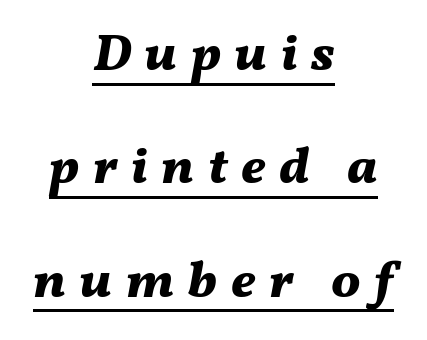
The letters are bold, with thick, heavy strokes. The passage shown is underscored from start to finish. Airy leading. The lines are quadded center. Tall strokes in this sample are angled rather than plumb. Loose tracking; the words dissolve into strings of separated letters.
